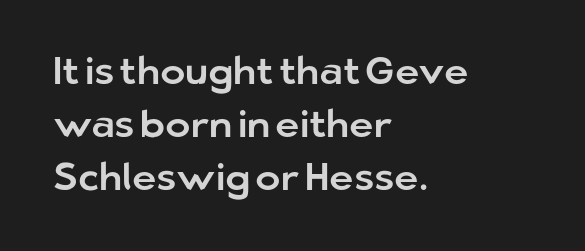
The image shows 38 px sans-serif type, upright; set left-aligned, normal line spacing (1.39x), normal letter spacing, not underlined; low stroke contrast and a medium x-height.
